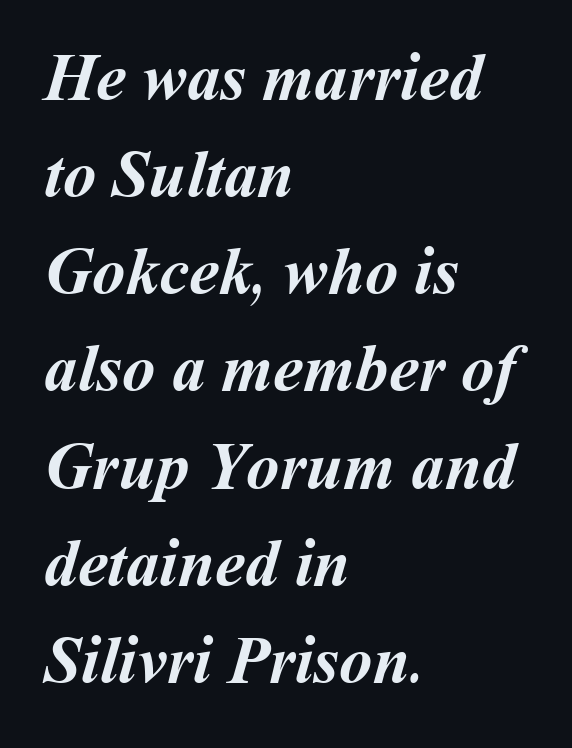
The passage shown is not underscored anywhere. Heft: maximum for text — a bold. Normally led — the rows are evenly, conventionally spaced. The letters sit at their default tracking, neither squeezed nor spread. The lines in this sample share a left origin and differ only in where they stop. The letters advance in unequal steps, a hallmark of proportional type.
